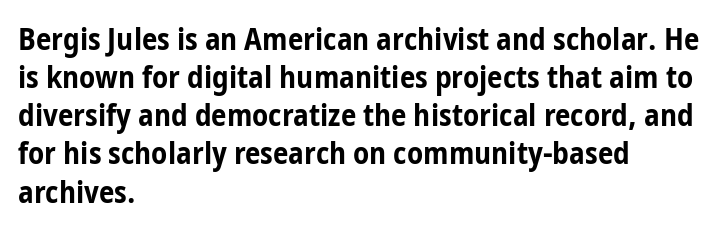
The letters advance in unequal steps, a hallmark of proportional type. The setting favours the left margin, as ordinary paragraphs usually do. Type without underlining. Observe the absence of serifs on each vertical stroke in this sample. The letters sit at their default tracking, neither squeezed nor spread.
